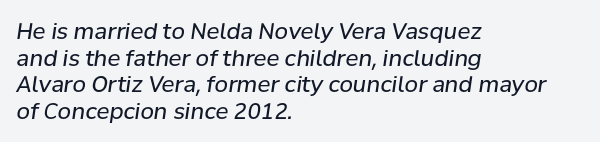
{"italic": "yes", "lean": "right", "slant_degrees": 8, "bold": "no", "underline": "no", "align": "left", "line_spacing_ratio": 1.21, "letter_spacing": "normal", "letter_spacing_em": 0.0, "glyph_px": 22}
